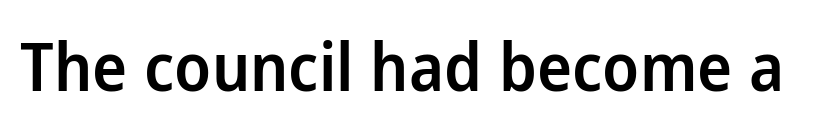
{"serif": "no", "italic": "no", "bold": "semi", "weight": "semibold", "width": "normal", "stroke_contrast": "low", "x_height": "medium", "monospaced": "no", "underline": "no", "letter_spacing": "normal", "letter_spacing_em": 0.0, "glyph_px": 66}
